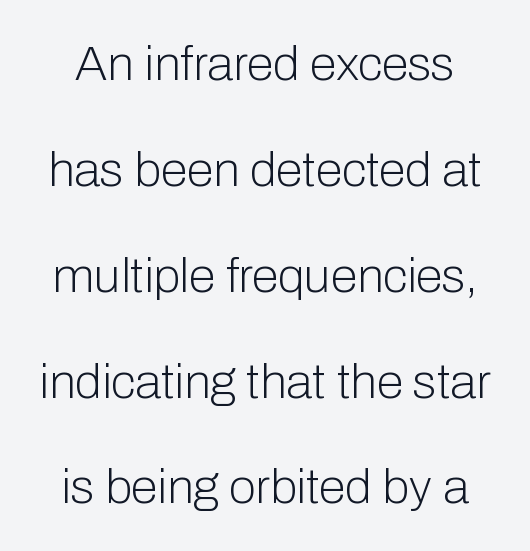
{"serif": "no", "italic": "no", "bold": "no", "weight": "light", "width": "normal", "stroke_contrast": "low", "x_height": "medium", "monospaced": "no", "underline": "no", "line_spacing": "loose", "line_spacing_ratio": 2.16, "letter_spacing": "normal", "letter_spacing_em": 0.0, "glyph_px": 49}
